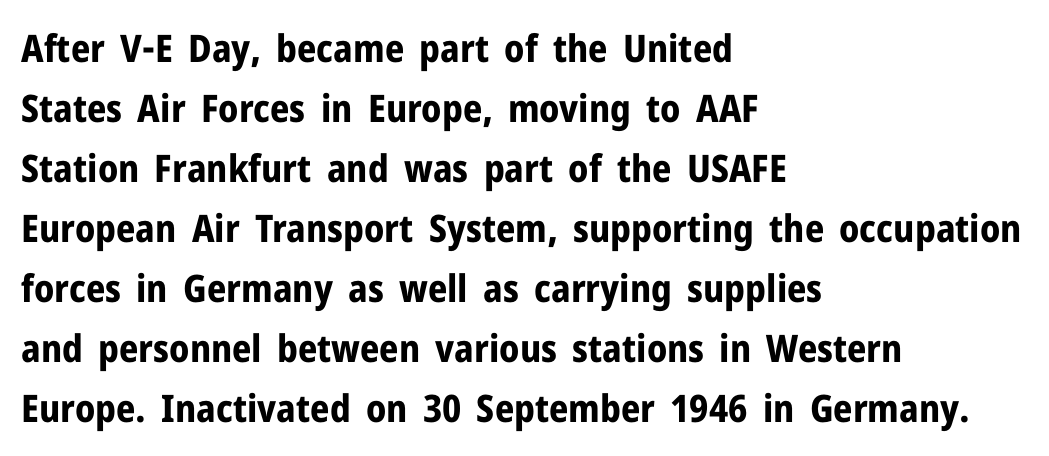
Q: Is the text bold? A: Yes.
Q: Is the text italic (slanted)? A: No, it is upright.
Q: Is the typeface a serif or a sans-serif typeface? A: Sans-serif.
Q: Is the text underlined? A: No.
Q: How is the paragraph aligned? A: Left-aligned.
Q: Is the spacing between letters normal or unusually wide? A: Normal.
Q: Is the spacing between lines tight, normal or loose? A: Normal.
Q: Width (condensed, normal, or wide)? A: Normal.
Q: Stroke contrast? A: Low.
Q: x-height? A: Medium.
Q: Monospaced? A: No.
